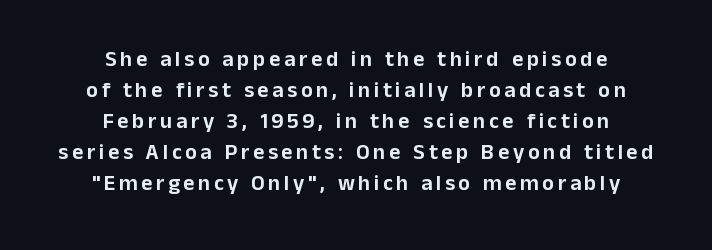
The image shows 22 px text type, upright; set centered, normal line spacing (1.41x), not underlined.
